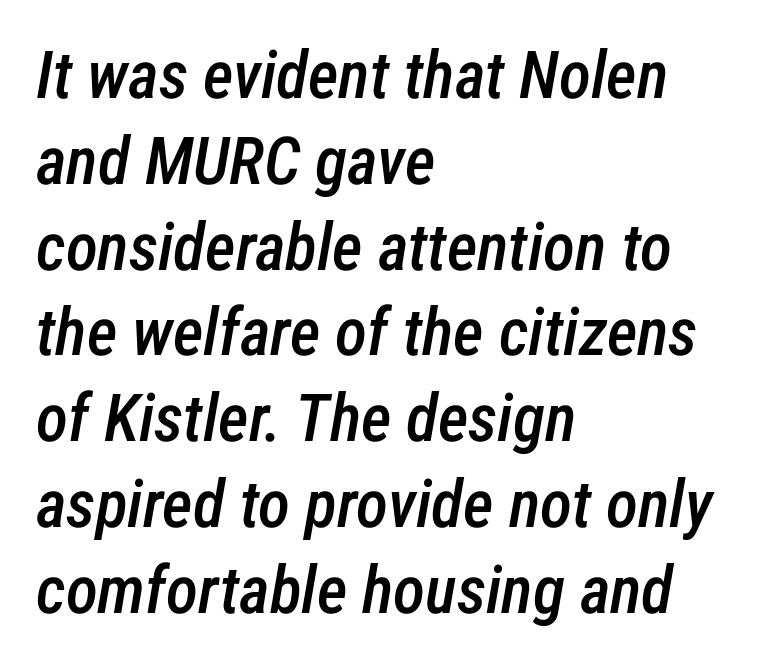
The image shows 66 px semibold, condensed type, italic (leaning right); set left-aligned, normal line spacing (1.3x), normal letter spacing, not underlined; low stroke contrast and a medium x-height.
